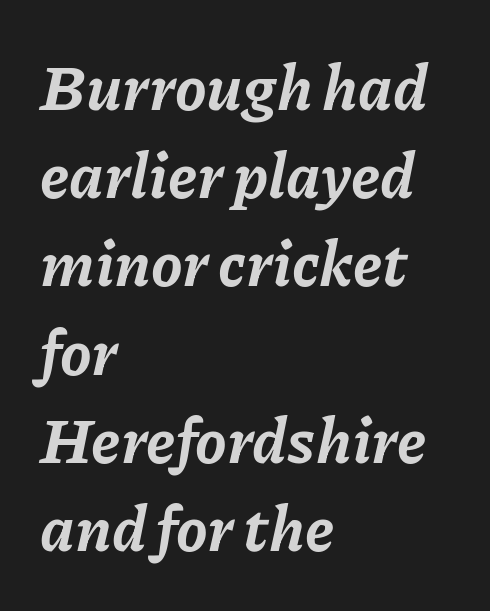
Q: Is the text bold? A: Yes.
Q: Is the text italic (slanted)? A: Yes, it leans right by about 11 degrees.
Q: Is the text underlined? A: No.
Q: How is the paragraph aligned? A: Left-aligned.
Q: Is the spacing between letters normal or unusually wide? A: Normal.
Q: Is the spacing between lines tight, normal or loose? A: Normal.
Q: Width (condensed, normal, or wide)? A: Normal.
Q: Stroke contrast? A: Low.
Q: x-height? A: Medium.
Q: Monospaced? A: No.
